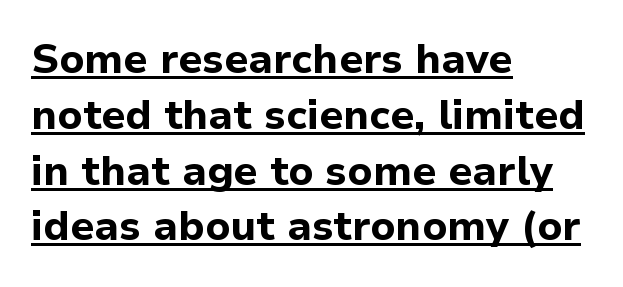
One glance says typical: line gaps are just what's usual. Italic? Not at all — the glyphs are vertical. You could not count columns in this text — the font is proportionally spaced. The font is running at its bold setting. Line beginnings align vertically; line endings do not. Somebody hit Ctrl+U on this one — the words are underlined.
